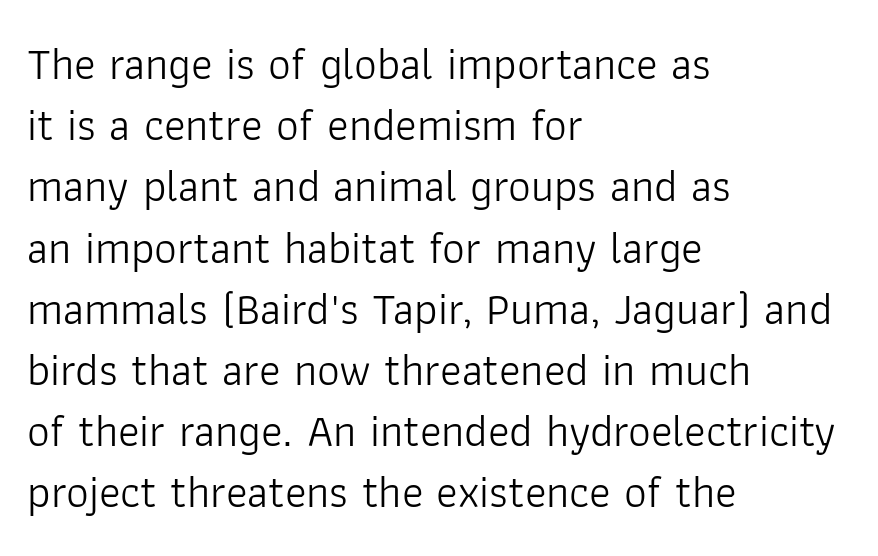
{"serif": "no", "italic": "no", "bold": "no", "weight": "light", "width": "normal", "stroke_contrast": "low", "x_height": "medium", "monospaced": "no", "underline": "no", "align": "left", "line_spacing": "normal", "line_spacing_ratio": 1.36, "letter_spacing": "normal", "letter_spacing_em": 0.0, "glyph_px": 45}
